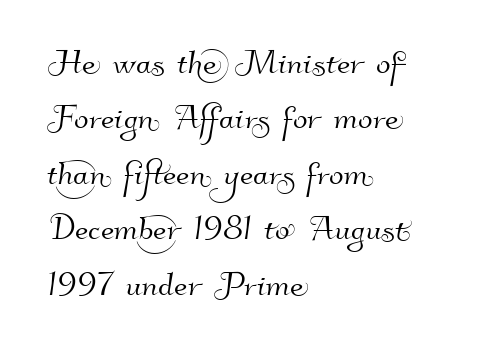
No extra tracking has been applied to these lines. Notice how the passage keeps a crisp vertical edge on the left only. Typographically, this falls in the sans-serif category. The baseline area is clear. This sample keeps an unexceptional amount of space between lines.
